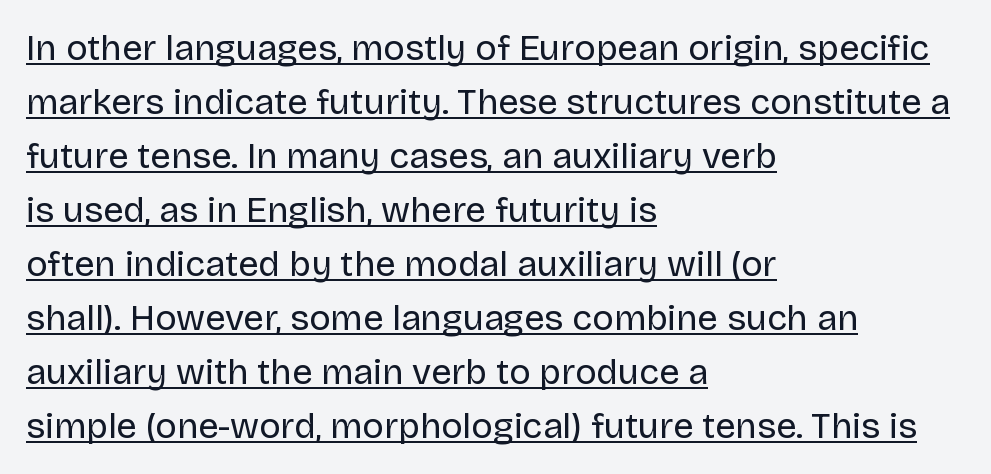
Q: Is the text bold? A: No.
Q: Is the text italic (slanted)? A: No, it is upright.
Q: Is the typeface a serif or a sans-serif typeface? A: Sans-serif.
Q: Is the text underlined? A: Yes.
Q: How is the paragraph aligned? A: Left-aligned.
Q: Is the spacing between letters normal or unusually wide? A: Normal.
Q: Is the spacing between lines tight, normal or loose? A: Normal.
Q: Width (condensed, normal, or wide)? A: Normal.
Q: Stroke contrast? A: Low.
Q: x-height? A: Large.
Q: Monospaced? A: No.
